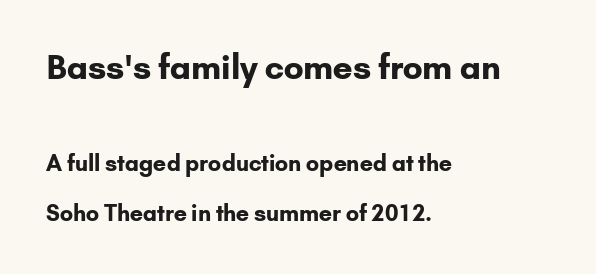
Typographically, this falls in the sans-serif category. Honestly, the letter spacing is just normal — you wouldn't notice it. Alignment: flush left. A student would notice the top passage is typeset larger than what follows. Is this a fixed-width face? No — the glyphs have proportional, varying widths.
